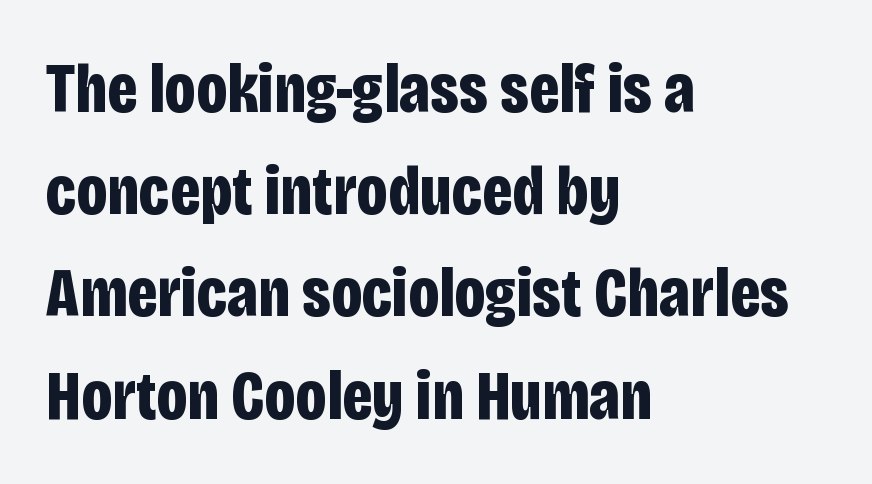
{"serif": "no", "italic": "no", "bold": "yes", "weight": "bold", "width": "condensed", "stroke_contrast": "low", "x_height": "large", "monospaced": "no", "underline": "no", "align": "left", "line_spacing": "normal", "line_spacing_ratio": 1.46, "letter_spacing": "normal", "letter_spacing_em": 0.0, "glyph_px": 70}
